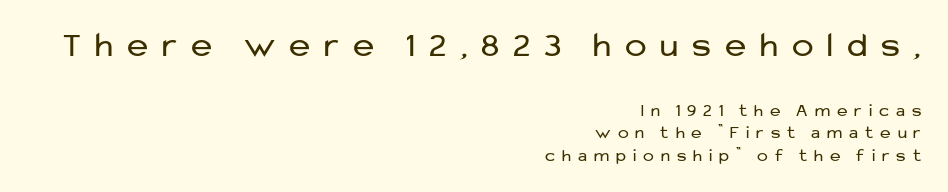
Q: Is the text bold? A: No.
Q: Is the text italic (slanted)? A: No, it is upright.
Q: Is the typeface a serif or a sans-serif typeface? A: Sans-serif.
Q: Is the text underlined? A: No.
Q: How is the paragraph aligned? A: Right-aligned.
Q: Is the spacing between letters normal or unusually wide? A: Unusually wide.
Q: Is the spacing between lines tight, normal or loose? A: Normal.
Q: Which block of text is set in a larger size, the first (top) or the second (bottom)? A: The first (top) one.
Q: Width (condensed, normal, or wide)? A: Normal.
Q: Stroke contrast? A: Low.
Q: x-height? A: Medium.
Q: Monospaced? A: No.
